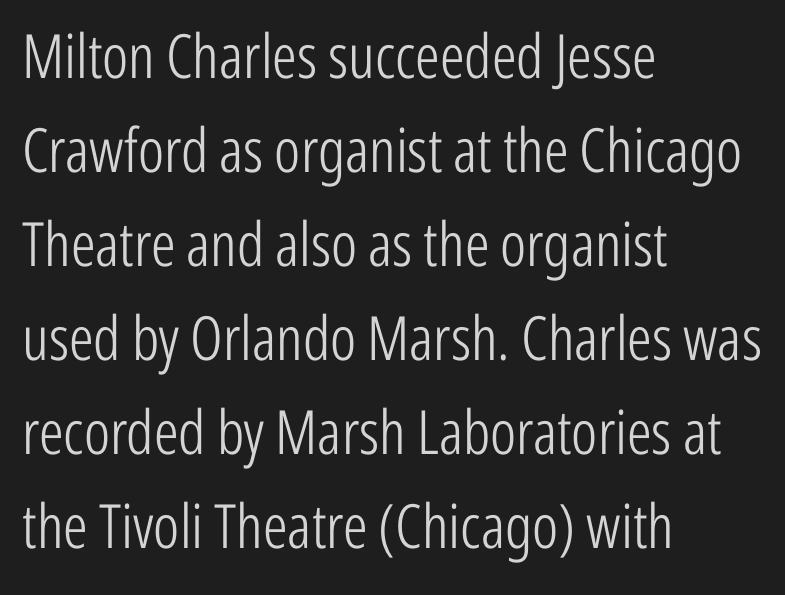
Every row of glyphs begins at an identical x-position on the left. Check the space under the baseline: it is left empty. This sample uses a sans-serif face. What stands out about the letter spacing? Nothing — it is the standard amount.
